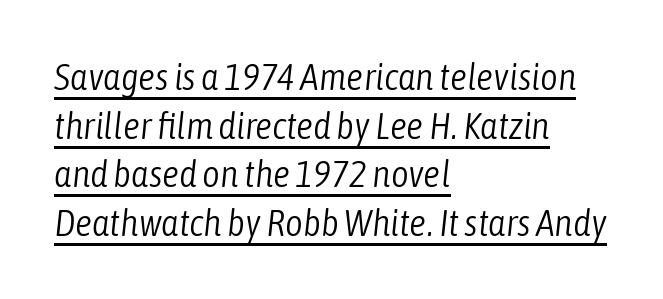
The image shows 38 px light, condensed type, italic (leaning right); set left-aligned, normal line spacing (1.28x), normal letter spacing, underlined; low stroke contrast and a medium x-height.
